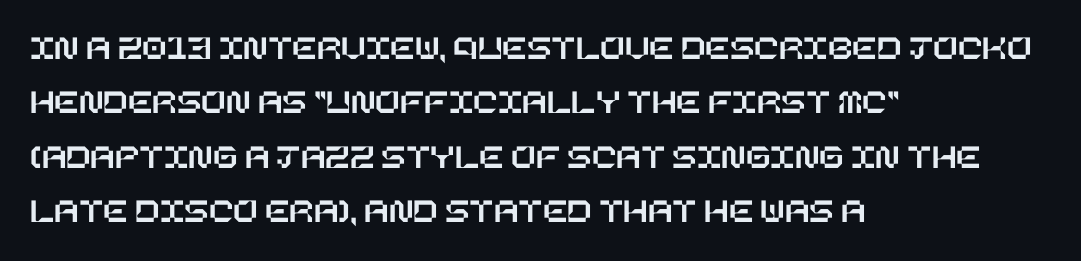
{"italic": "no", "width": "normal", "stroke_contrast": "low", "x_height": "large", "underline": "no", "align": "left", "line_spacing": "normal", "line_spacing_ratio": 1.51, "letter_spacing": "normal", "letter_spacing_em": 0.0, "glyph_px": 36}
